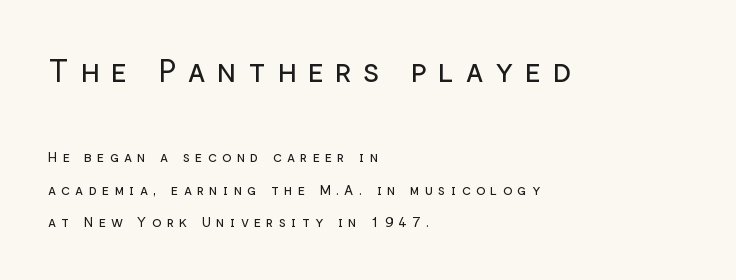
The image shows 31 px regular-weight sans-serif type, upright; set left-aligned, loose line spacing (2.35x), unusually wide letter spacing (+0.37 em), not underlined; the first (top) block is 2.21x larger; low stroke contrast and a medium x-height.
